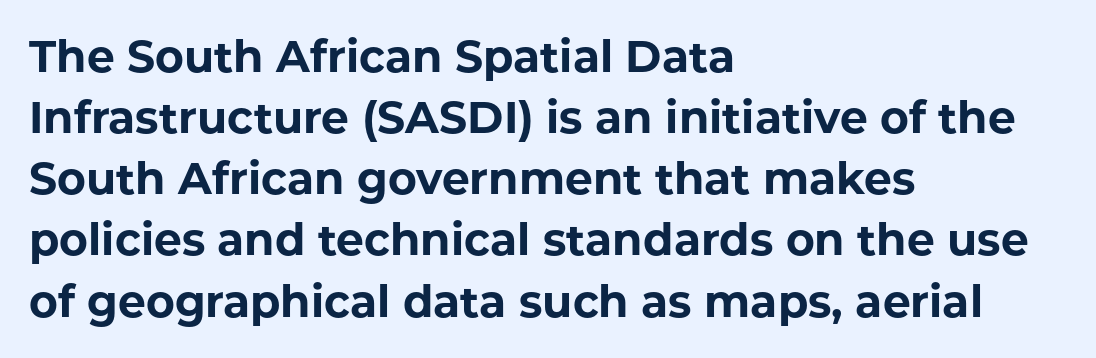
The image shows 44 px bold sans-serif type, upright; set left-aligned, normal line spacing (1.39x), normal letter spacing, not underlined; low stroke contrast and a medium x-height.
